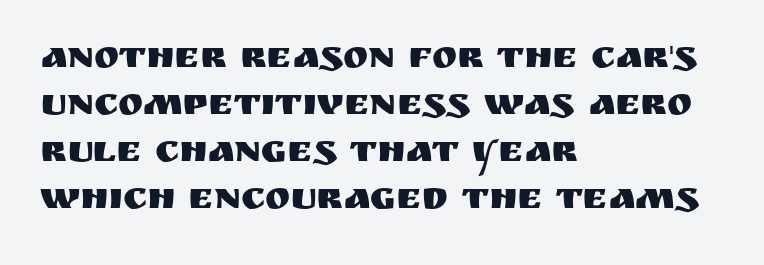
The image shows 38 px sans-serif type, upright; set left-aligned, line spacing 1.24x, normal letter spacing, not underlined; medium stroke contrast and a large x-height.
